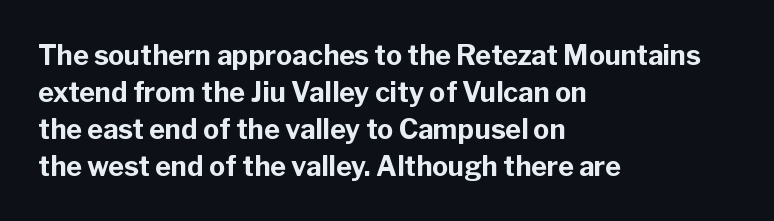
The image shows 27 px bold type, upright; set left-aligned, normal line spacing (1.37x), normal letter spacing, not underlined.
